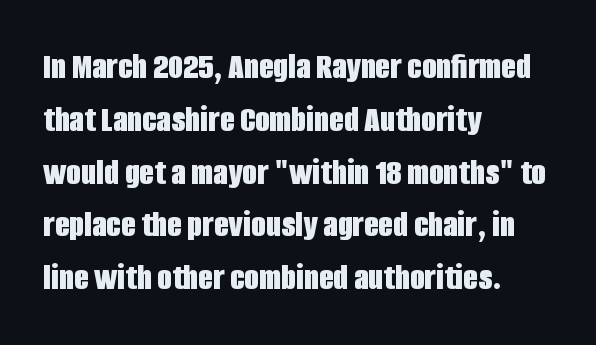
Stroke terminals: plain, sans-serif. Here the designer chose a conventional face with non-uniform glyph widths. Words float on clear page, feet unadorned. Short and long lines alike share a common starting point at left. Plenty of ink on the page — the face is bold. Quick note: interline space is typical.
